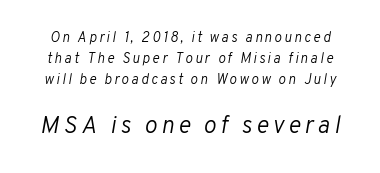
Q: Is the text bold? A: No.
Q: Is the text italic (slanted)? A: Yes, it leans right by about 10 degrees.
Q: Is the text underlined? A: No.
Q: Is the spacing between lines tight, normal or loose? A: Normal.
Q: Which block of text is set in a larger size, the first (top) or the second (bottom)? A: The second (bottom) one.
